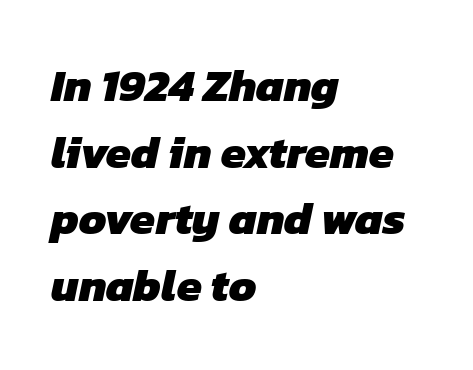
The image shows 45 px heavy sans-serif type; set left-aligned, normal line spacing (1.48x), normal letter spacing, not underlined; low stroke contrast and a medium x-height.
